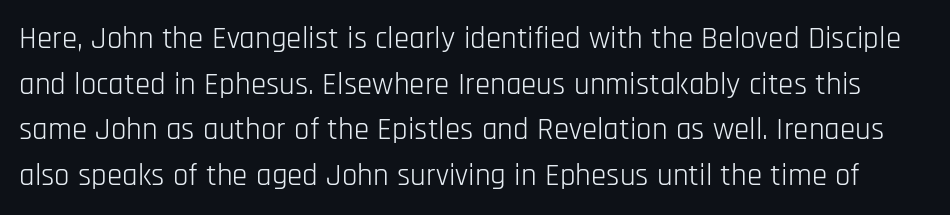
The typography opts for an upright posture over an oblique one. Vertically, the passage feels balanced, rows spaced as you'd expect. The words here are not underlined. Is the stroke heavy? The answer is a plain regular-or-lighter.
